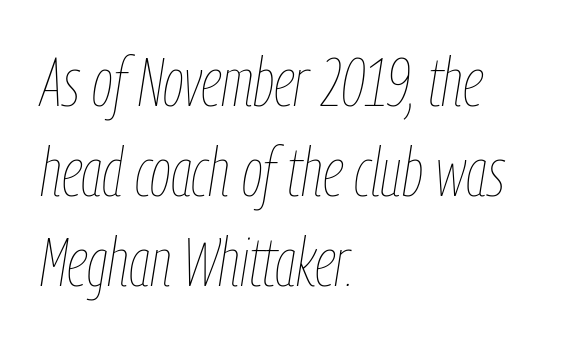
You could not count columns in this text — the font is proportionally spaced. Anything drawn beneath the words? Only blank space. Tracking value appears to be zero — textbook default spacing. Slanted lettering throughout. Quick note: interline space is typical. Each stroke keeps to a modest, everyday thickness or less.
